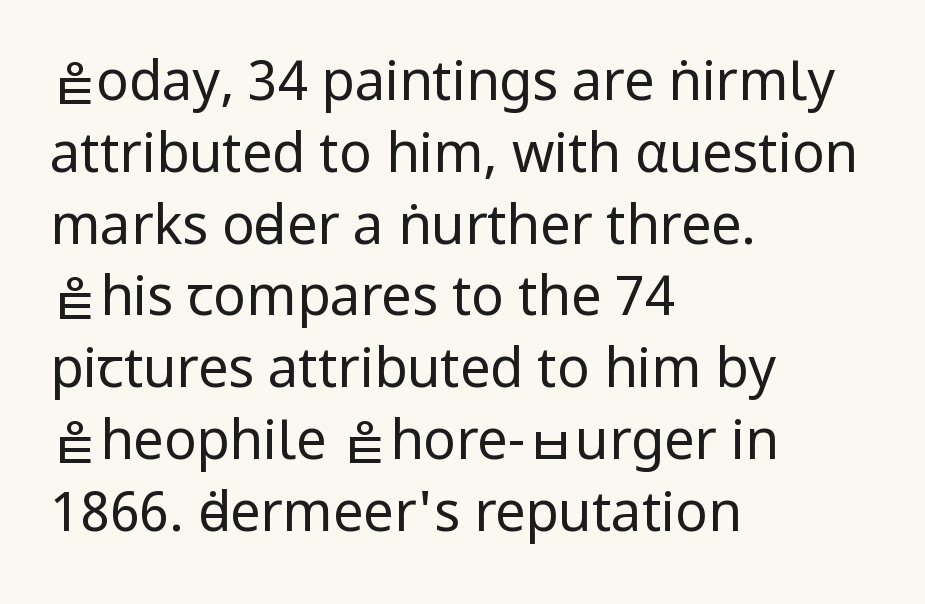
The image shows 54 px regular-weight, condensed sans-serif type, upright; set left-aligned, normal line spacing (1.33x), normal letter spacing, not underlined; low stroke contrast and a large x-height.
